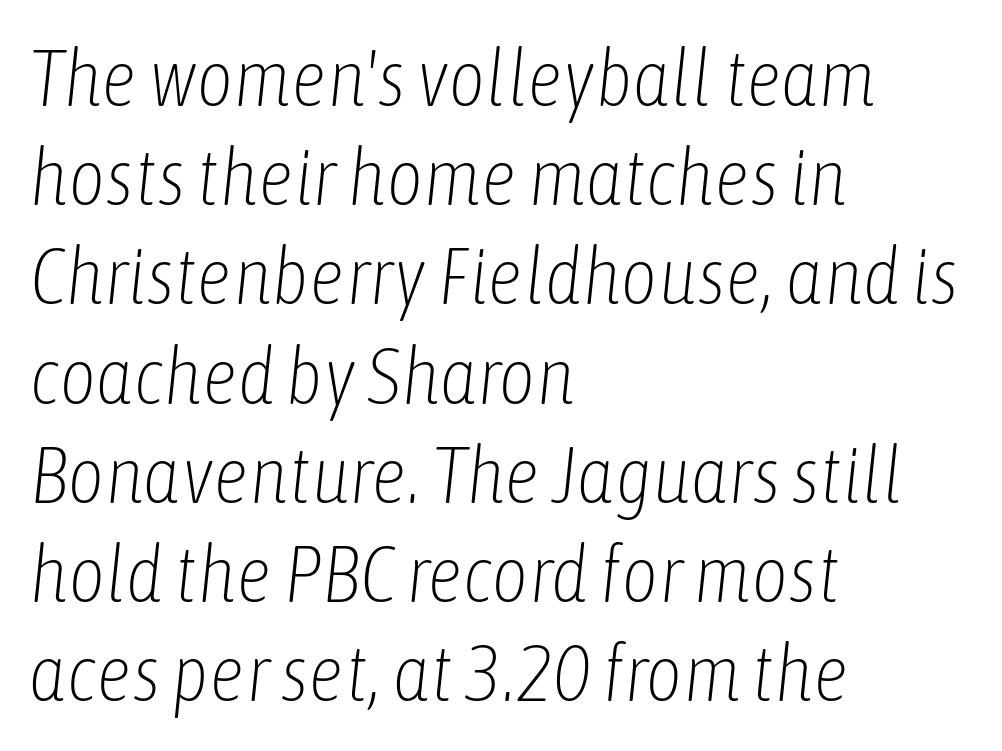
{"italic": "yes", "lean": "right", "slant_degrees": 6, "bold": "no", "weight": "light", "width": "condensed", "stroke_contrast": "low", "x_height": "medium", "monospaced": "no", "underline": "no", "align": "left", "line_spacing_ratio": 1.24, "letter_spacing": "normal", "letter_spacing_em": 0.0, "glyph_px": 80}
